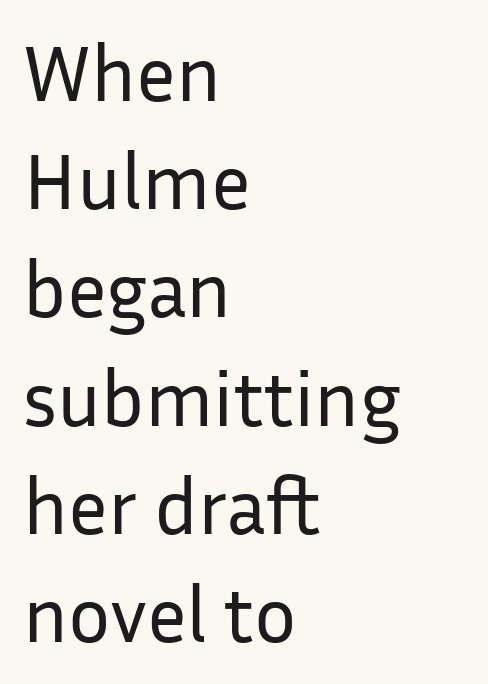
{"serif": "no", "italic": "no", "bold": "no", "weight": "regular", "width": "normal", "stroke_contrast": "low", "x_height": "medium", "monospaced": "no", "underline": "no", "align": "left", "line_spacing": "normal", "line_spacing_ratio": 1.37, "letter_spacing": "normal", "letter_spacing_em": 0.0, "glyph_px": 79}
